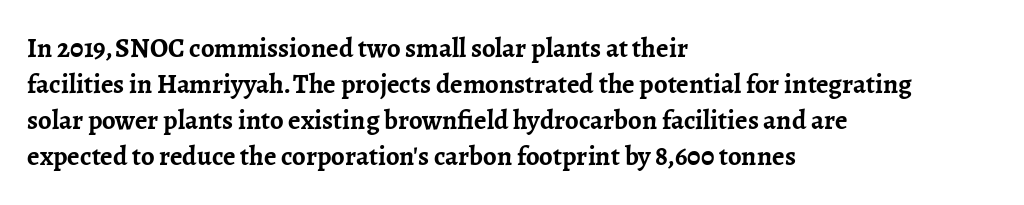
Q: Is the text bold? A: Yes.
Q: Is the text italic (slanted)? A: No, it is upright.
Q: Is the text underlined? A: No.
Q: How is the paragraph aligned? A: Left-aligned.
Q: Is the spacing between letters normal or unusually wide? A: Normal.
Q: Is the spacing between lines tight, normal or loose? A: Normal.
